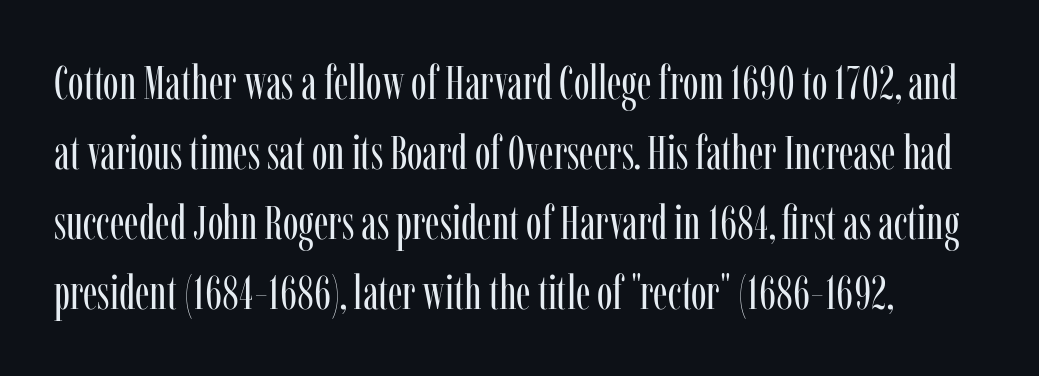
Q: Is the text bold? A: No.
Q: Is the text italic (slanted)? A: No, it is upright.
Q: Is the typeface a serif or a sans-serif typeface? A: Serif.
Q: Is the text underlined? A: No.
Q: Is the spacing between letters normal or unusually wide? A: Normal.
Q: Is the spacing between lines tight, normal or loose? A: Normal.
Q: Width (condensed, normal, or wide)? A: Condensed.
Q: Stroke contrast? A: Low.
Q: x-height? A: Medium.
Q: Monospaced? A: No.
